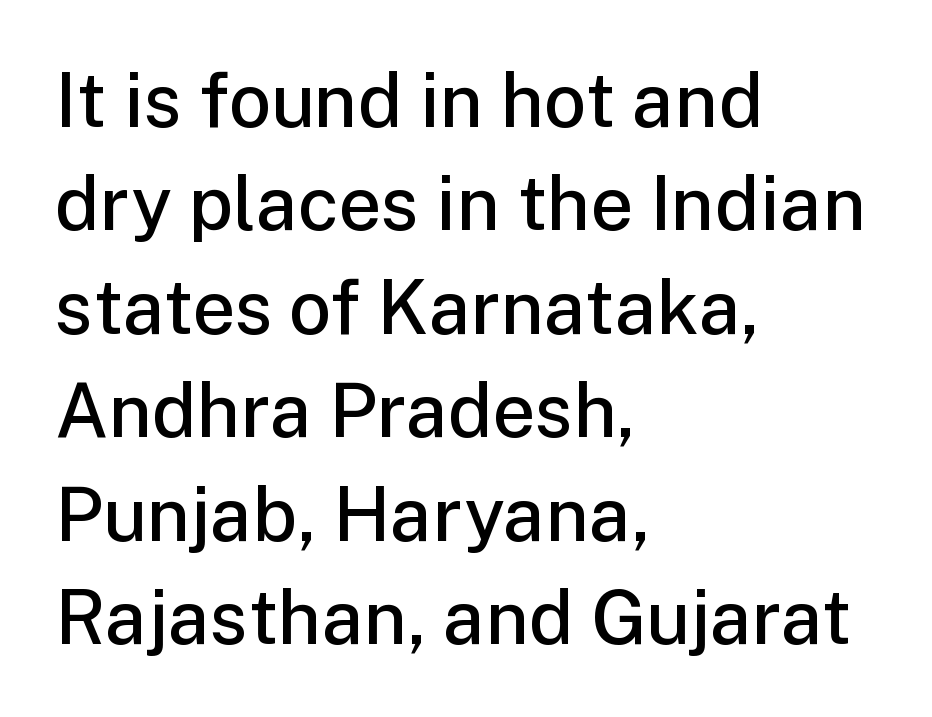
{"serif": "no", "italic": "no", "bold": "semi", "weight": "semibold", "width": "normal", "stroke_contrast": "low", "x_height": "medium", "monospaced": "no", "underline": "no", "align": "left", "line_spacing": "normal", "line_spacing_ratio": 1.38, "letter_spacing": "normal", "letter_spacing_em": 0.0, "glyph_px": 75}
